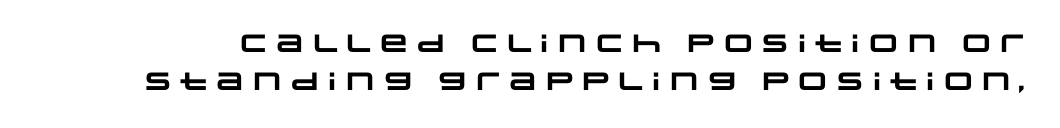
Q: Is the text bold? A: Yes.
Q: Is the text underlined? A: No.
Q: Is the spacing between letters normal or unusually wide? A: Normal.
Q: Is the spacing between lines tight, normal or loose? A: Normal.
